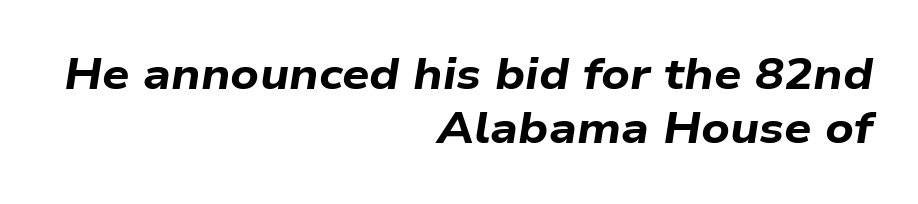
Q: Is the text bold? A: Yes.
Q: Is the text italic (slanted)? A: Yes, it leans right by about 9 degrees.
Q: Is the text underlined? A: No.
Q: How is the paragraph aligned? A: Right-aligned.
Q: Is the spacing between letters normal or unusually wide? A: Normal.
Q: Is the spacing between lines tight, normal or loose? A: Normal.
Q: Width (condensed, normal, or wide)? A: Wide.
Q: Stroke contrast? A: Low.
Q: x-height? A: Medium.
Q: Monospaced? A: No.
